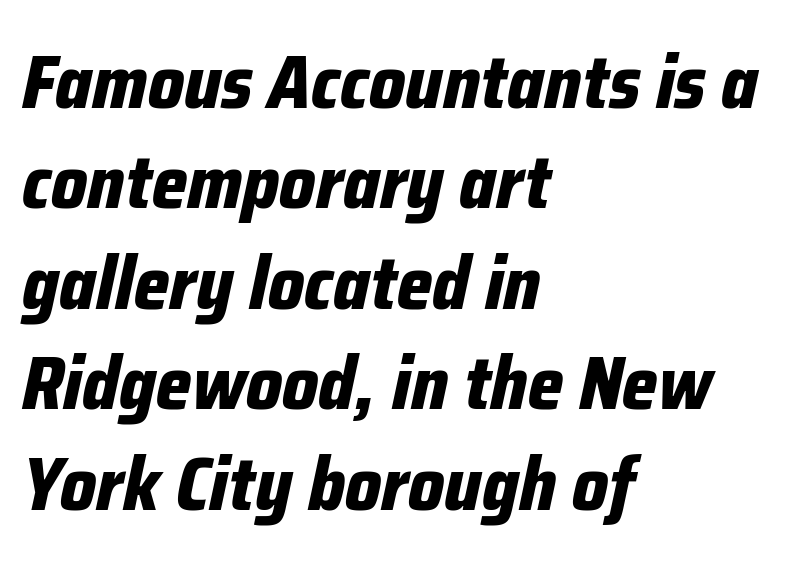
{"italic": "yes", "lean": "right", "slant_degrees": 12, "bold": "yes", "weight": "bold", "width": "condensed", "stroke_contrast": "low", "x_height": "medium", "monospaced": "no", "underline": "no", "align": "left", "line_spacing": "normal", "line_spacing_ratio": 1.34, "letter_spacing": "normal", "letter_spacing_em": 0.0, "glyph_px": 75}
